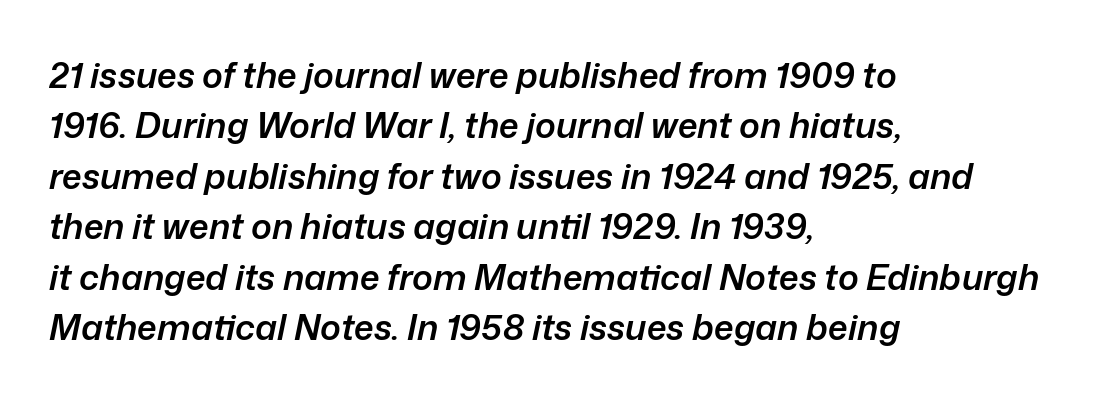
Set as a demibold, roughly 600 on the weight scale. A normal amount of white space separates one row of letters from the next. Proportional: the letters do not fall into vertical columns. Visually the block forms a straight wall on the left and a jagged coastline on the right.
